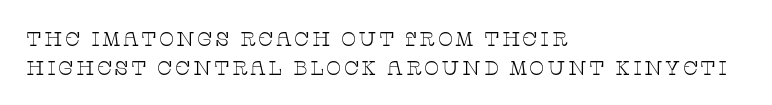
Q: Is the text bold? A: No.
Q: Is the text italic (slanted)? A: No, it is upright.
Q: Is the text underlined? A: No.
Q: How is the paragraph aligned? A: Left-aligned.
Q: Is the spacing between lines tight, normal or loose? A: Normal.
